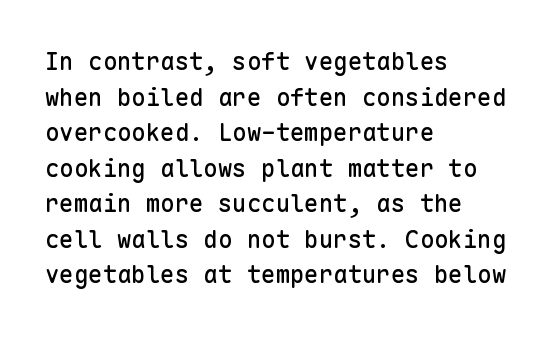
The lettering holds an erect, upright posture throughout. Inter-character spacing is left at the font's built-in metrics. The glyphs are unaccompanied by any horizontal stroke below them. Horizontal alignment here is leftward, the default for most running prose. Is there much room between lines? A standard amount, neither cramped nor airy.
